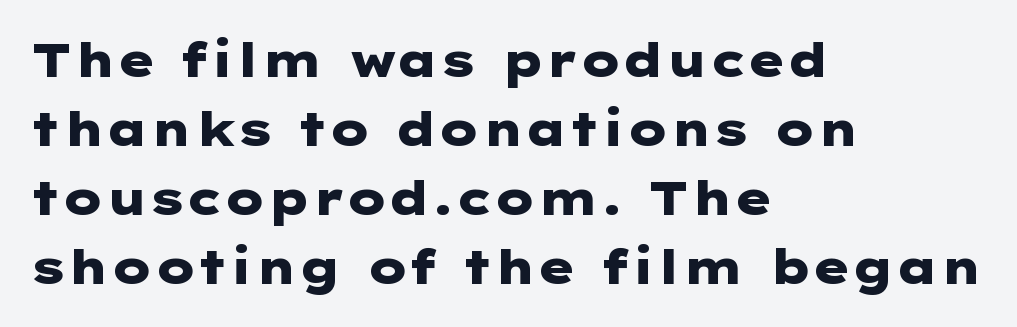
The image shows 47 px heavy, wide sans-serif type, upright; set left-aligned, normal line spacing (1.47x), normal letter spacing, not underlined; low stroke contrast and a medium x-height.
